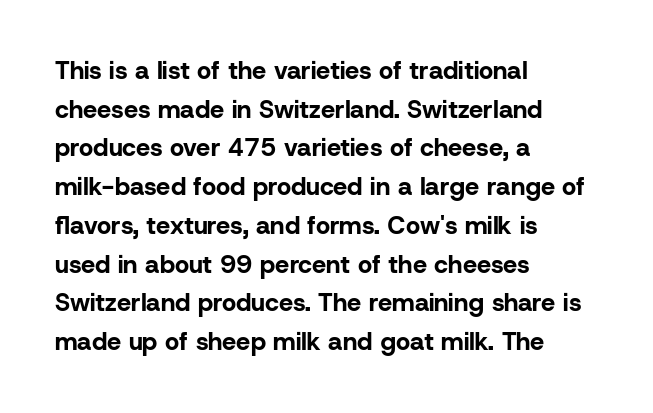
Lines of text with bare space underneath. Default kerning and tracking; the words read as compact shapes. Typeset ragged right — the left edge is the straight one. Regarding leading, the lines here are spaced in the standard way. Every stem runs plumb, perpendicular to the baseline.
